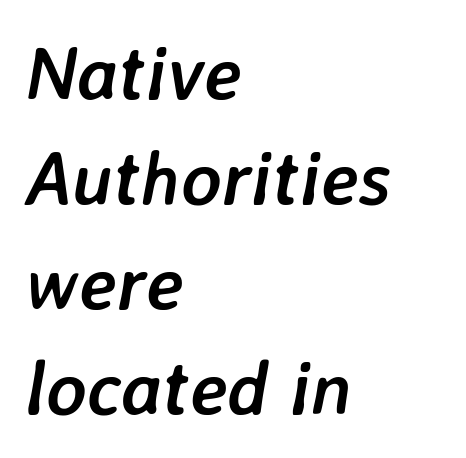
The image shows 76 px semibold type, italic (leaning right); set left-aligned, normal line spacing (1.38x), normal letter spacing, not underlined; low stroke contrast and a medium x-height.
